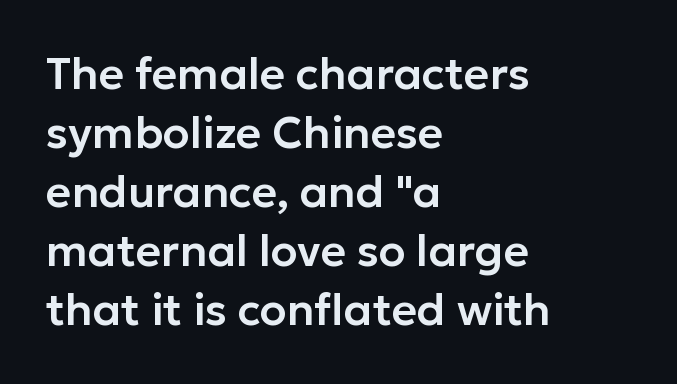
This sample uses a sans-serif face. Words float on clear page, feet unadorned. Nothing unusual about the tracking: characters are spaced as the font intends. The axis of the letterforms is exactly vertical. The rendering uses a moderate line-height, typical for paragraphs.
